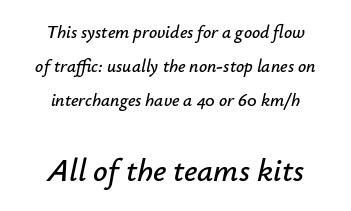
{"italic": "yes", "lean": "right", "slant_degrees": 12, "width": "normal", "stroke_contrast": "low", "x_height": "small", "monospaced": "no", "underline": "no", "align": "center", "line_spacing": "loose", "line_spacing_ratio": 1.9, "letter_spacing": "normal", "letter_spacing_em": 0.0, "larger_block": "second", "size_ratio": 1.78, "glyph_px": 32}
